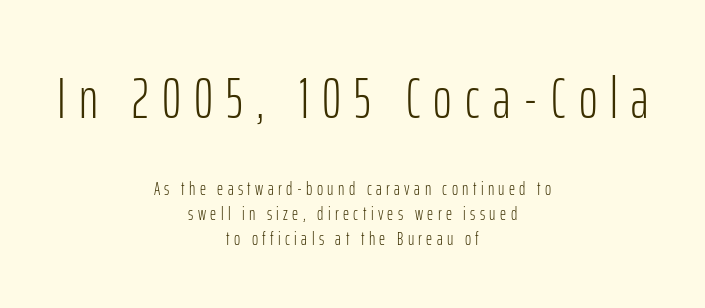
Between these two stacked blocks, the higher one wins on size. Does the leading feel generous? No, just average. Alignment: centered. Check where the strokes stop: nothing finishes them off — pure sans. Each letter keeps its own natural width here, so spacing adapts to shape.
